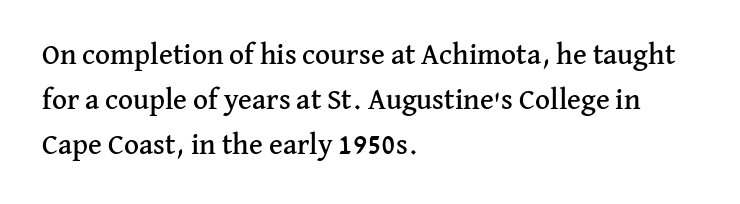
In terms of leading, this rendering sits right in the middle. Compared with typical body copy, the letter spacing here is the same. Ascenders rise straight up at ninety degrees. A bare baseline throughout the passage.
